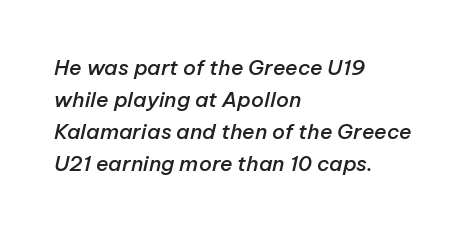
{"italic": "yes", "lean": "right", "slant_degrees": 12, "bold": "semi", "underline": "no", "align": "left", "line_spacing": "normal", "line_spacing_ratio": 1.53, "letter_spacing": "normal", "letter_spacing_em": 0.0, "glyph_px": 21}
